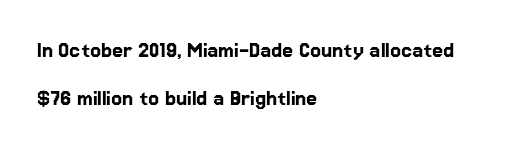
{"italic": "no", "underline": "no", "align": "left", "line_spacing": "loose", "line_spacing_ratio": 1.92, "letter_spacing": "normal", "letter_spacing_em": 0.0, "glyph_px": 25}
